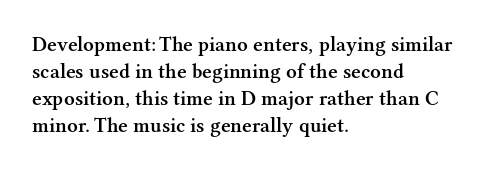
{"italic": "no", "bold": "semi", "underline": "no", "align": "left", "line_spacing": "normal", "line_spacing_ratio": 1.29, "letter_spacing": "normal", "letter_spacing_em": 0.0, "glyph_px": 21}
